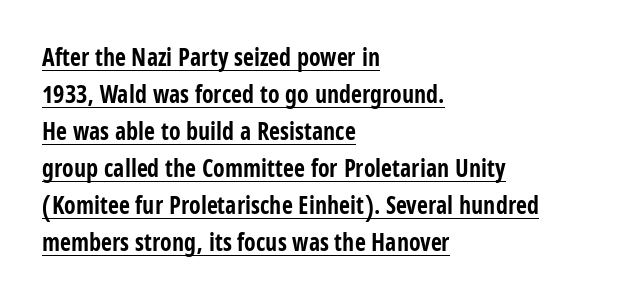
The image shows 24 px bold type, upright; set left-aligned, normal line spacing (1.54x), normal letter spacing, underlined.
